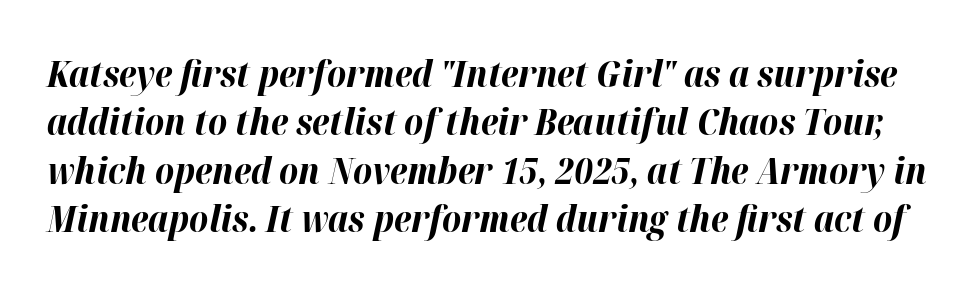
{"italic": "yes", "lean": "right", "slant_degrees": 12, "bold": "yes", "weight": "bold", "width": "normal", "stroke_contrast": "high", "x_height": "medium", "monospaced": "no", "underline": "no", "line_spacing": "normal", "line_spacing_ratio": 1.31, "letter_spacing": "normal", "letter_spacing_em": 0.0, "glyph_px": 37}
